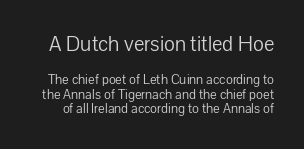
Q: Is the text bold? A: No.
Q: Is the text italic (slanted)? A: No, it is upright.
Q: Is the text underlined? A: No.
Q: Is the spacing between letters normal or unusually wide? A: Normal.
Q: Is the spacing between lines tight, normal or loose? A: Tight.
Q: Which block of text is set in a larger size, the first (top) or the second (bottom)? A: The first (top) one.
